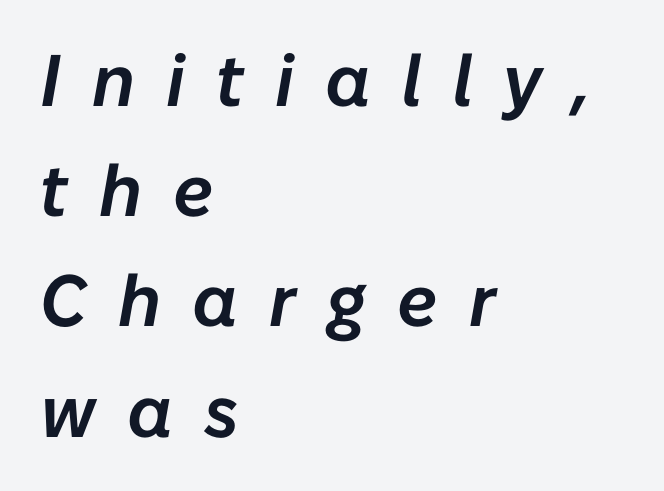
Think of a printed novel: that variable character pitch is what you see here. The string is rendered with underlining switched off. All the whitespace from short lines collects on the right. Observe the wide spacing: letters keep a clear distance from each other. The designer left line spacing at the default.
